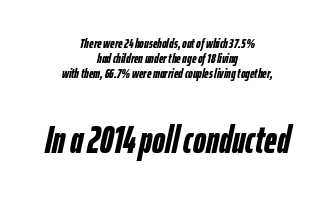
The foot of each line stays bare and open. The rendering uses a bold face; every stroke is thick and dark. Both edges are ragged and mirror each other, which tells us the setting is centered. Spacing verdict: proportional, widths tailored to each character.
